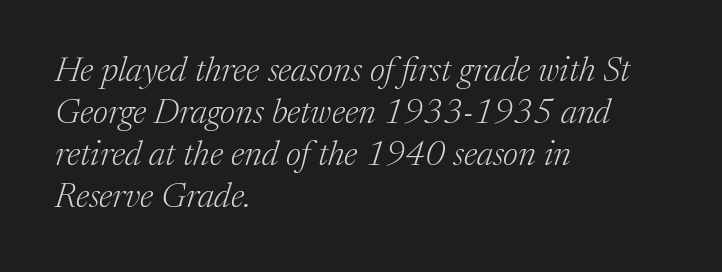
The image shows 35 px light serif type, italic (leaning right); set left-aligned, line spacing 1.2x, normal letter spacing, not underlined; medium stroke contrast and a medium x-height.
